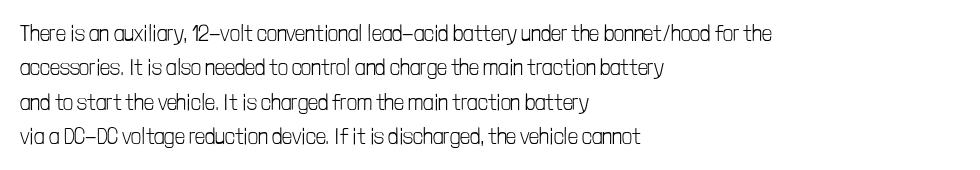
{"italic": "no", "bold": "no", "underline": "no", "align": "left", "line_spacing": "normal", "line_spacing_ratio": 1.56, "letter_spacing": "normal", "letter_spacing_em": 0.0, "glyph_px": 22}
